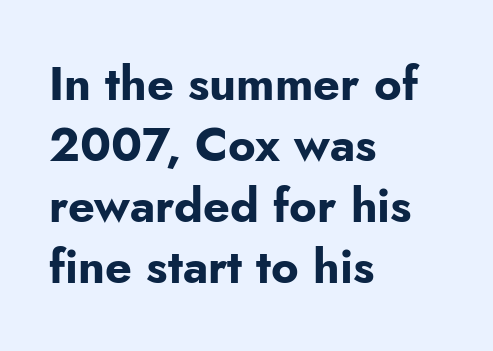
{"serif": "no", "italic": "no", "bold": "yes", "weight": "bold", "width": "normal", "stroke_contrast": "low", "x_height": "small", "monospaced": "no", "underline": "no", "align": "left", "line_spacing": "normal", "line_spacing_ratio": 1.3, "letter_spacing": "normal", "letter_spacing_em": 0.0, "glyph_px": 47}
